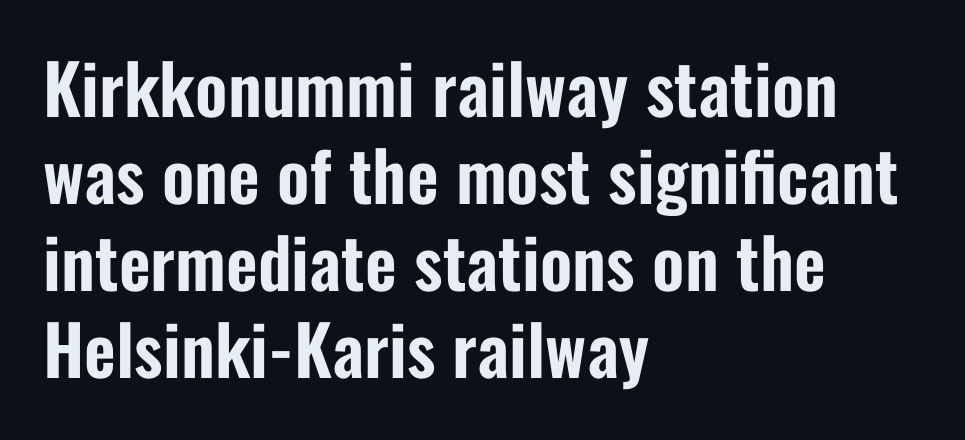
Letters rest on an invisible, unmarked baseline. The typography opts for an upright posture over an oblique one. Look at the tracking — it's just the regular setting, nothing added. Line starts are locked; line ends wander.
